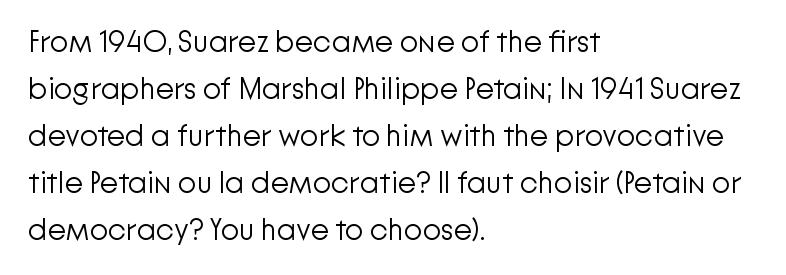
Q: Is the text bold? A: No.
Q: Is the text italic (slanted)? A: No, it is upright.
Q: Is the typeface a serif or a sans-serif typeface? A: Sans-serif.
Q: Is the text underlined? A: No.
Q: How is the paragraph aligned? A: Left-aligned.
Q: Is the spacing between letters normal or unusually wide? A: Normal.
Q: Is the spacing between lines tight, normal or loose? A: Normal.
Q: Width (condensed, normal, or wide)? A: Normal.
Q: Stroke contrast? A: Low.
Q: x-height? A: Medium.
Q: Monospaced? A: No.
